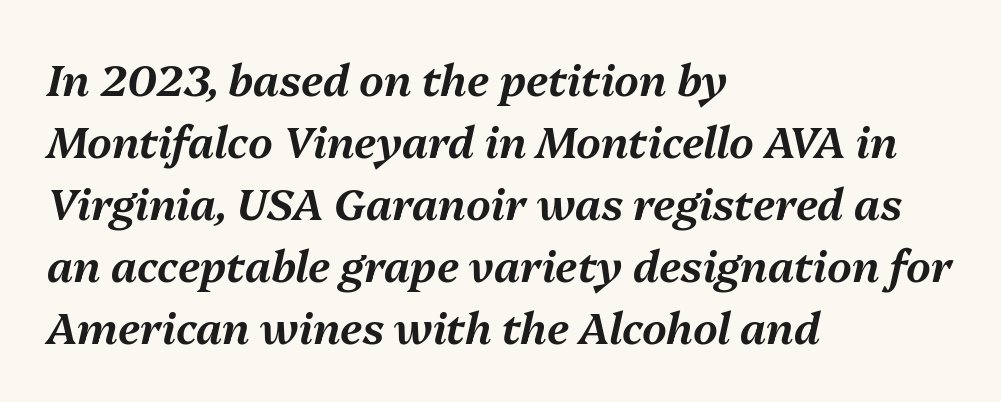
Q: Is the text italic (slanted)? A: Yes, it leans right by about 13 degrees.
Q: Is the text underlined? A: No.
Q: How is the paragraph aligned? A: Left-aligned.
Q: Is the spacing between letters normal or unusually wide? A: Normal.
Q: Is the spacing between lines tight, normal or loose? A: Normal.
Q: Width (condensed, normal, or wide)? A: Normal.
Q: Stroke contrast? A: Medium.
Q: x-height? A: Medium.
Q: Monospaced? A: No.
